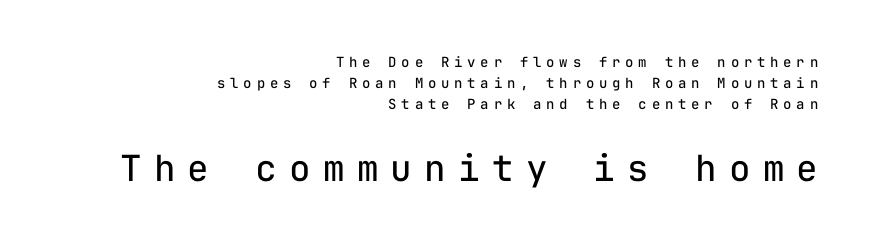
{"serif": "no", "italic": "no", "bold": "no", "weight": "regular", "width": "normal", "stroke_contrast": "low", "x_height": "medium", "monospaced": "yes", "underline": "no", "align": "right", "line_spacing": "normal", "line_spacing_ratio": 1.5, "letter_spacing": "wide", "letter_spacing_em": 0.34, "larger_block": "second", "size_ratio": 2.57, "glyph_px": 36}
